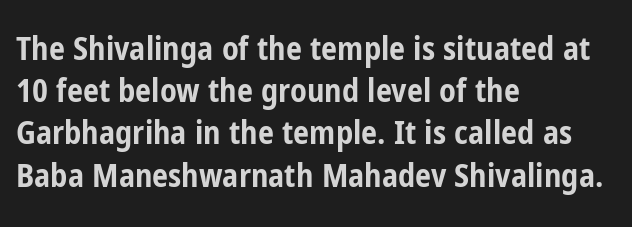
{"serif": "no", "italic": "no", "bold": "yes", "weight": "bold", "width": "condensed", "stroke_contrast": "low", "x_height": "medium", "monospaced": "no", "underline": "no", "align": "left", "line_spacing": "normal", "line_spacing_ratio": 1.32, "letter_spacing": "normal", "letter_spacing_em": 0.0, "glyph_px": 32}
